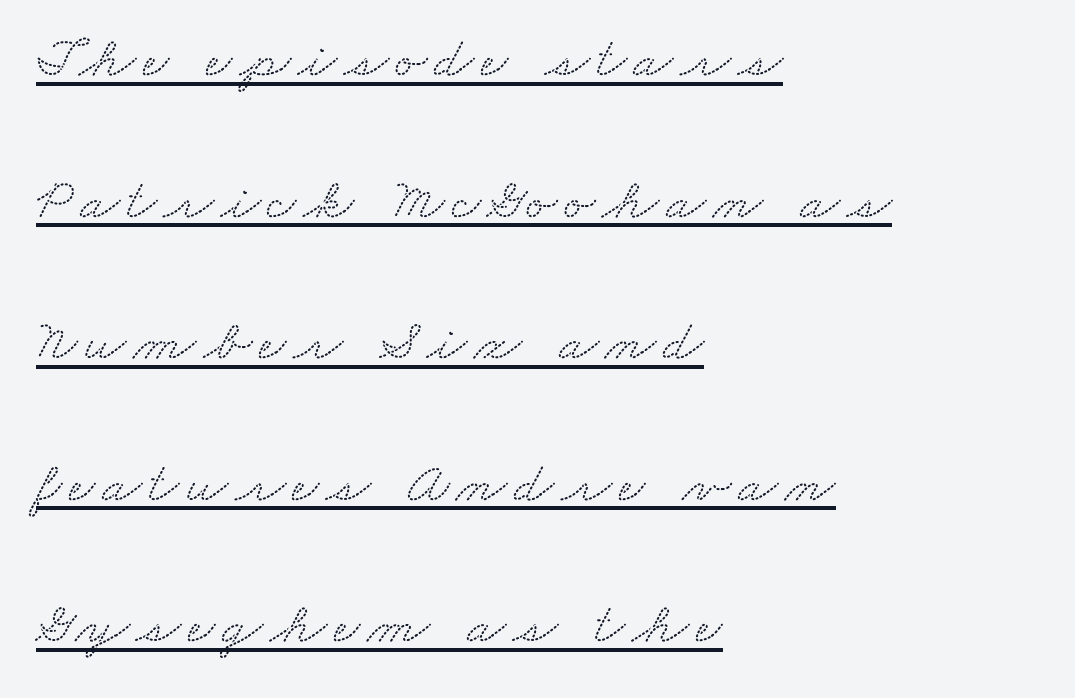
{"serif": "yes", "width": "wide", "stroke_contrast": "low", "x_height": "small", "monospaced": "no", "underline": "yes", "align": "left", "line_spacing": "loose", "line_spacing_ratio": 2.44, "glyph_px": 58}
